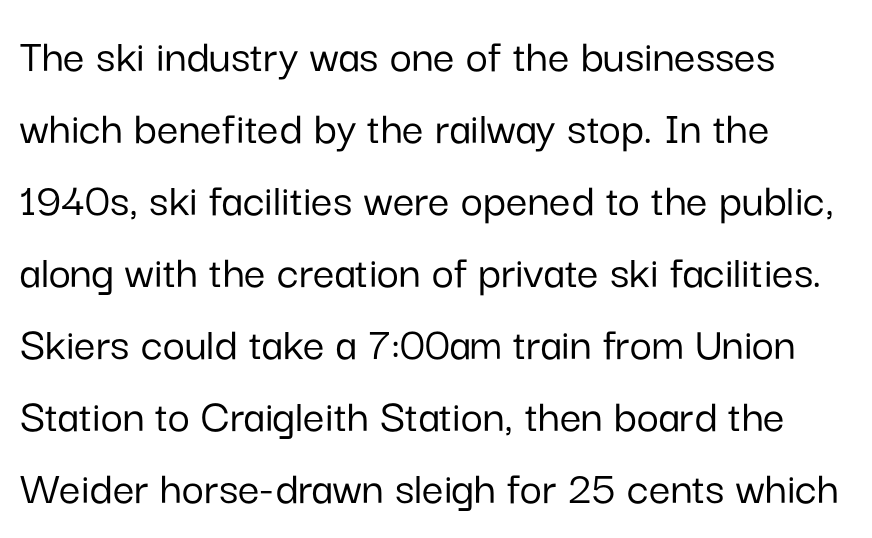
{"serif": "no", "italic": "no", "width": "normal", "stroke_contrast": "low", "x_height": "medium", "monospaced": "no", "underline": "no", "line_spacing": "normal", "line_spacing_ratio": 1.5, "letter_spacing": "normal", "letter_spacing_em": 0.0, "glyph_px": 48}
